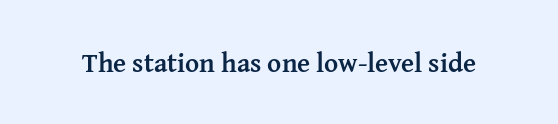
The image shows 27 px bold type, upright; set normal letter spacing, not underlined.
